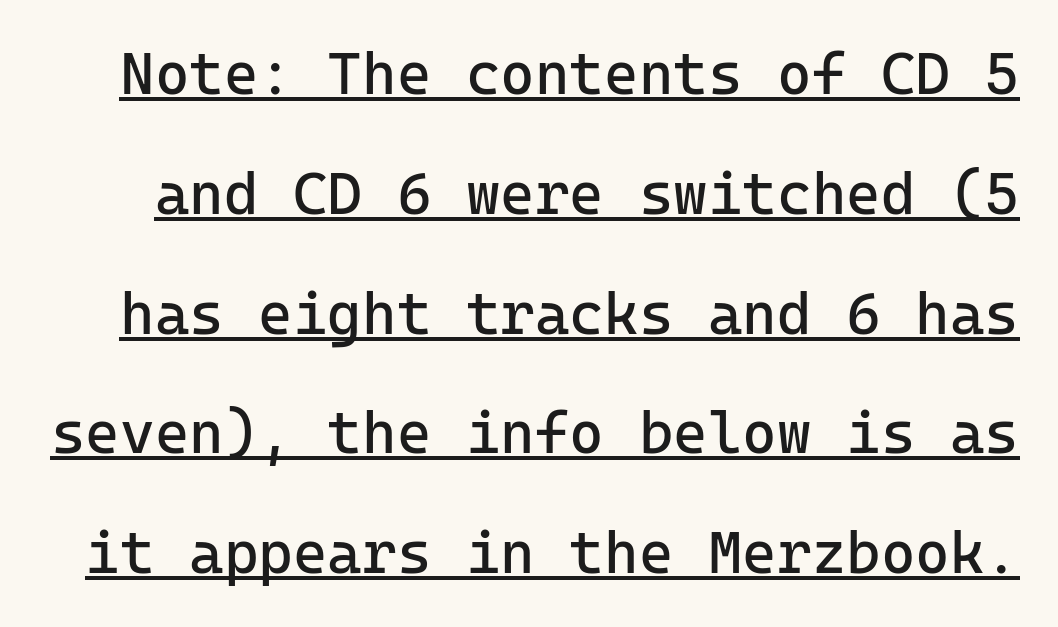
Q: Is the text bold? A: No.
Q: Is the text italic (slanted)? A: No, it is upright.
Q: Is the typeface a serif or a sans-serif typeface? A: Sans-serif.
Q: Is the text underlined? A: Yes.
Q: Is the spacing between letters normal or unusually wide? A: Normal.
Q: Is the spacing between lines tight, normal or loose? A: Loose.
Q: Width (condensed, normal, or wide)? A: Normal.
Q: Stroke contrast? A: Low.
Q: x-height? A: Medium.
